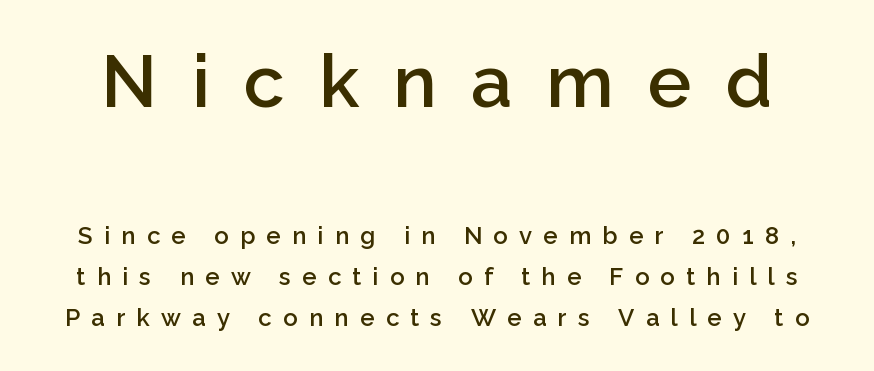
{"serif": "no", "italic": "no", "bold": "semi", "weight": "semibold", "width": "normal", "stroke_contrast": "low", "x_height": "medium", "monospaced": "no", "underline": "no", "line_spacing_ratio": 1.71, "letter_spacing": "wide", "letter_spacing_em": 0.47, "larger_block": "first", "size_ratio": 3.04, "glyph_px": 73}
